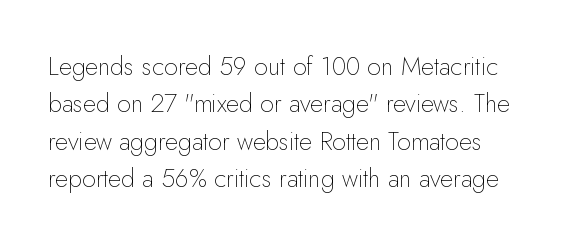
{"italic": "no", "bold": "no", "underline": "no", "line_spacing": "normal", "line_spacing_ratio": 1.5, "letter_spacing": "normal", "letter_spacing_em": 0.0, "glyph_px": 25}
